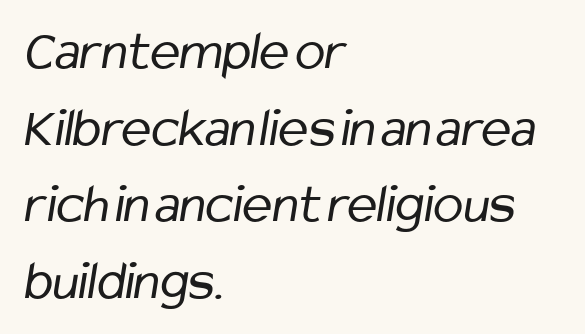
{"serif": "no", "bold": "no", "weight": "regular", "width": "condensed", "stroke_contrast": "low", "x_height": "medium", "monospaced": "no", "underline": "no", "align": "left", "line_spacing": "normal", "line_spacing_ratio": 1.37, "letter_spacing": "normal", "letter_spacing_em": 0.0, "glyph_px": 56}
